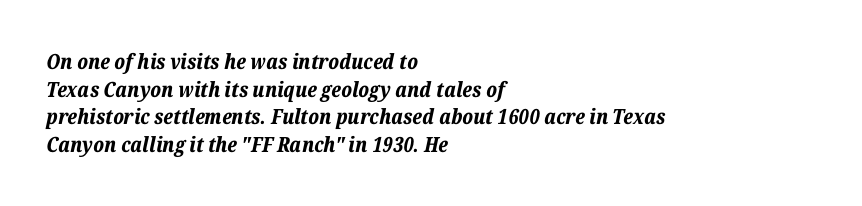
Q: Is the text bold? A: Yes.
Q: Is the text italic (slanted)? A: Yes, it leans right by about 12 degrees.
Q: Is the text underlined? A: No.
Q: How is the paragraph aligned? A: Left-aligned.
Q: Is the spacing between letters normal or unusually wide? A: Normal.
Q: Is the spacing between lines tight, normal or loose? A: Normal.
